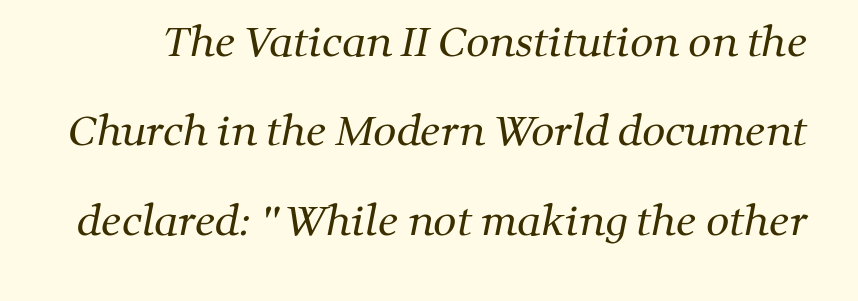
The image shows 41 px regular-weight serif type; set loose line spacing (2.18x), normal letter spacing, not underlined; medium stroke contrast and a medium x-height.
